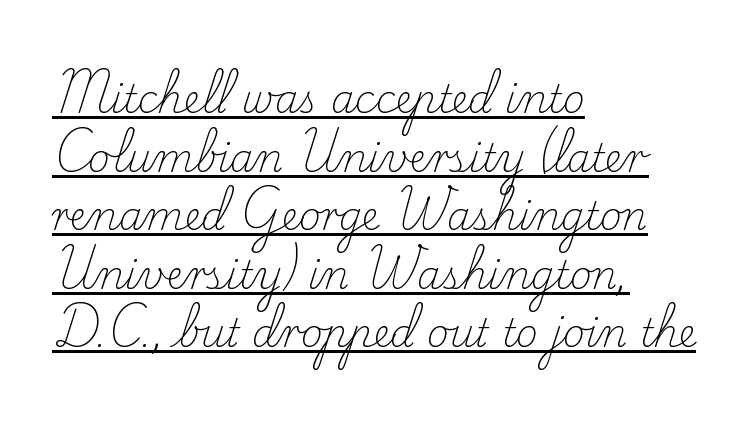
The image shows 38 px light serif type; set left-aligned, normal line spacing (1.54x), normal letter spacing, underlined; low stroke contrast and a small x-height.
